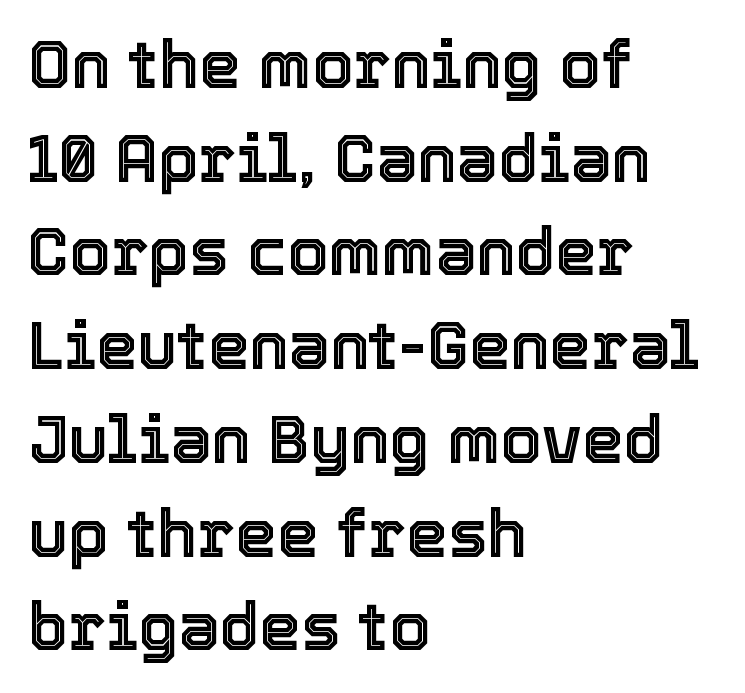
{"italic": "no", "width": "normal", "x_height": "medium", "monospaced": "no", "underline": "no", "align": "left", "line_spacing": "normal", "line_spacing_ratio": 1.42, "letter_spacing": "normal", "letter_spacing_em": 0.0, "glyph_px": 66}
